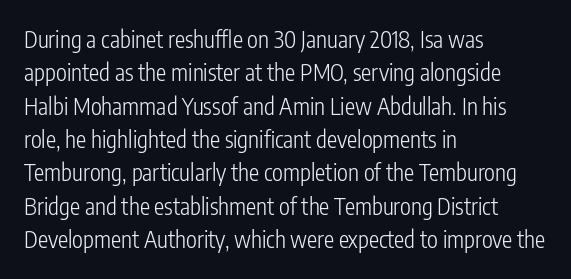
{"italic": "no", "bold": "no", "underline": "no", "align": "left", "line_spacing": "normal", "line_spacing_ratio": 1.45, "letter_spacing": "normal", "letter_spacing_em": 0.0, "glyph_px": 23}
